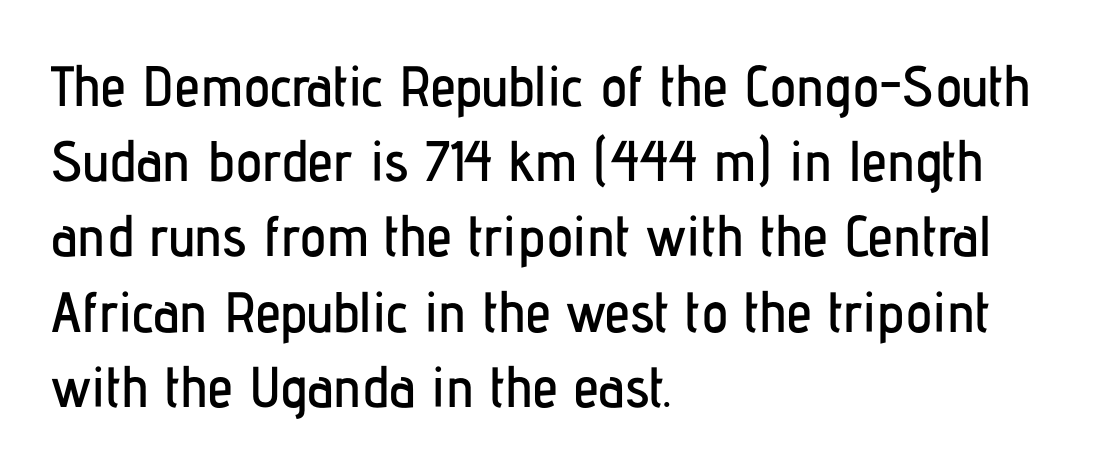
{"serif": "no", "italic": "no", "width": "condensed", "stroke_contrast": "low", "x_height": "medium", "monospaced": "no", "underline": "no", "align": "left", "line_spacing": "normal", "line_spacing_ratio": 1.32, "letter_spacing": "normal", "letter_spacing_em": 0.0, "glyph_px": 57}
